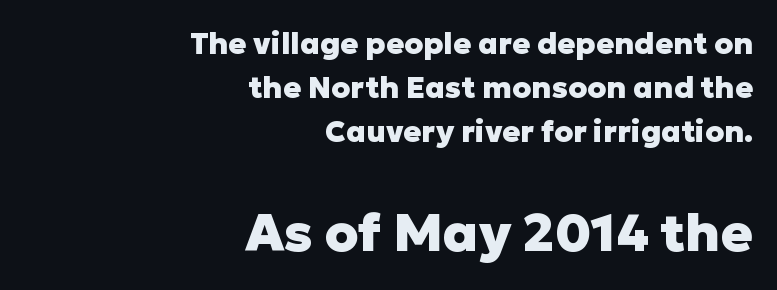
{"serif": "no", "italic": "no", "bold": "yes", "weight": "heavy", "width": "normal", "stroke_contrast": "low", "x_height": "medium", "monospaced": "no", "underline": "no", "align": "right", "line_spacing": "normal", "line_spacing_ratio": 1.47, "letter_spacing": "normal", "letter_spacing_em": 0.0, "larger_block": "second", "size_ratio": 1.77, "glyph_px": 53}
